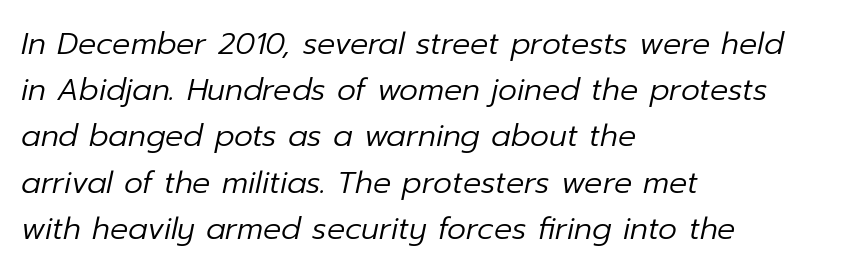
{"italic": "yes", "lean": "right", "slant_degrees": 12, "bold": "no", "weight": "regular", "width": "normal", "stroke_contrast": "low", "x_height": "medium", "monospaced": "no", "underline": "no", "align": "left", "line_spacing": "normal", "line_spacing_ratio": 1.54, "letter_spacing": "normal", "letter_spacing_em": 0.0, "glyph_px": 30}
